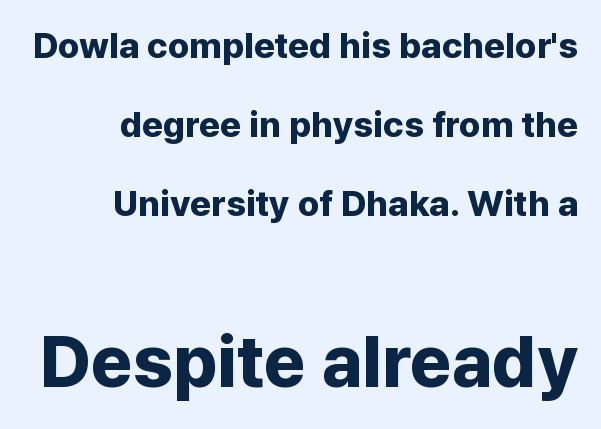
The image shows 72 px bold sans-serif type, upright; set right-aligned, loose line spacing (2.2x), normal letter spacing, not underlined; the second (bottom) block is 2.0x larger; low stroke contrast and a medium x-height.
